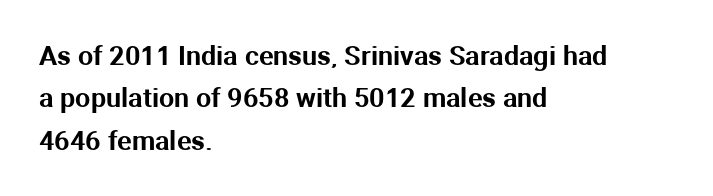
Q: Is the text italic (slanted)? A: No, it is upright.
Q: Is the text underlined? A: No.
Q: How is the paragraph aligned? A: Left-aligned.
Q: Is the spacing between letters normal or unusually wide? A: Normal.
Q: Is the spacing between lines tight, normal or loose? A: Normal.
